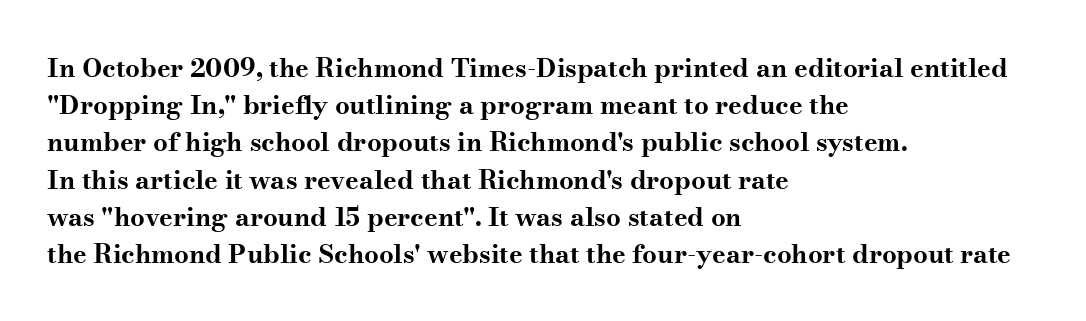
Notice how descenders clear the ascenders below comfortably — that's standard leading. Compared with an ordinary text face, these strokes are far heavier — a full bold. Compared with typical body copy, the letter spacing here is the same. Italic: no, the glyphs are upright roman. The rag falls on the right side of this text block. Descenders hang freely into open space.
